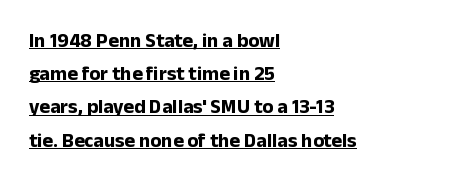
{"italic": "no", "bold": "yes", "underline": "yes", "align": "left", "line_spacing": "normal", "line_spacing_ratio": 1.66, "letter_spacing": "normal", "letter_spacing_em": 0.0, "glyph_px": 20}
